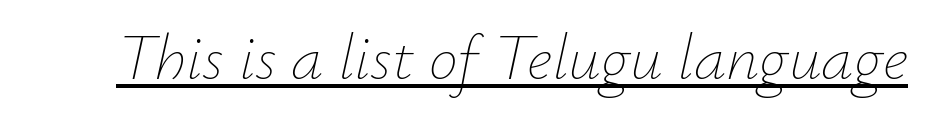
{"italic": "yes", "lean": "right", "slant_degrees": 12, "bold": "no", "weight": "thin", "width": "normal", "stroke_contrast": "low", "x_height": "small", "monospaced": "no", "underline": "yes", "letter_spacing": "normal", "letter_spacing_em": 0.0, "glyph_px": 65}
